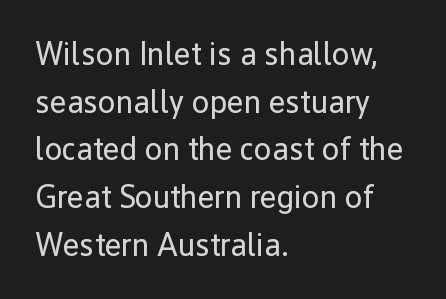
Font category for this specimen: sans-serif. Compared with a centered layout, this one pins lines to the left instead. On a weight scale, this lands at 450 or below. Descenders hang freely into open space.
